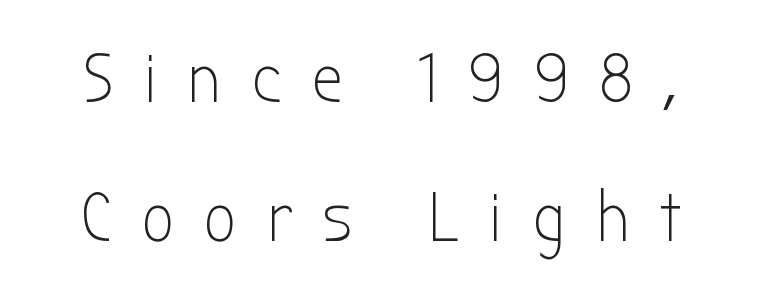
Q: Is the text bold? A: No.
Q: Is the text italic (slanted)? A: No, it is upright.
Q: Is the typeface a serif or a sans-serif typeface? A: Sans-serif.
Q: Is the text underlined? A: No.
Q: Is the spacing between letters normal or unusually wide? A: Unusually wide.
Q: Is the spacing between lines tight, normal or loose? A: Loose.
Q: Width (condensed, normal, or wide)? A: Condensed.
Q: Stroke contrast? A: Low.
Q: x-height? A: Medium.
Q: Monospaced? A: No.
